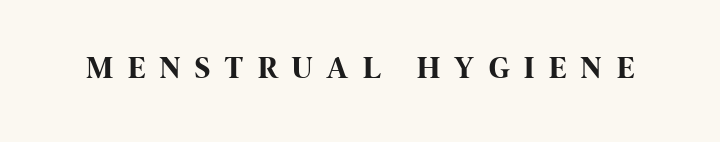
The image shows 31 px bold, condensed sans-serif type, upright; set unusually wide letter spacing (+0.49 em), not underlined; high stroke contrast and a large x-height.
